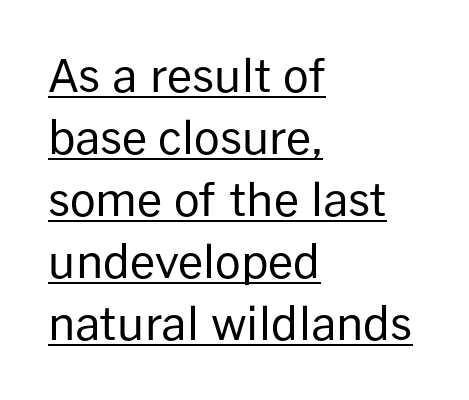
Q: Is the text bold? A: No.
Q: Is the text italic (slanted)? A: No, it is upright.
Q: Is the typeface a serif or a sans-serif typeface? A: Sans-serif.
Q: Is the text underlined? A: Yes.
Q: How is the paragraph aligned? A: Left-aligned.
Q: Is the spacing between letters normal or unusually wide? A: Normal.
Q: Is the spacing between lines tight, normal or loose? A: Normal.
Q: Width (condensed, normal, or wide)? A: Normal.
Q: Stroke contrast? A: Low.
Q: x-height? A: Medium.
Q: Monospaced? A: No.
